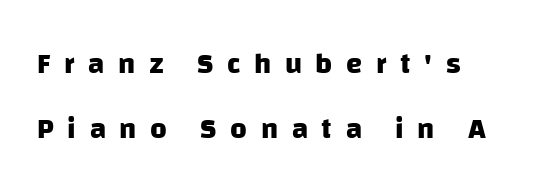
Short note: letters widely spaced. Letters rest on an invisible, unmarked baseline. These lines are set flush left with a ragged right edge. The passage shown is typed in a proportional face where columns would drift. Typographic density is high because the face is bold. Check where the strokes stop: nothing finishes them off — pure sans.
